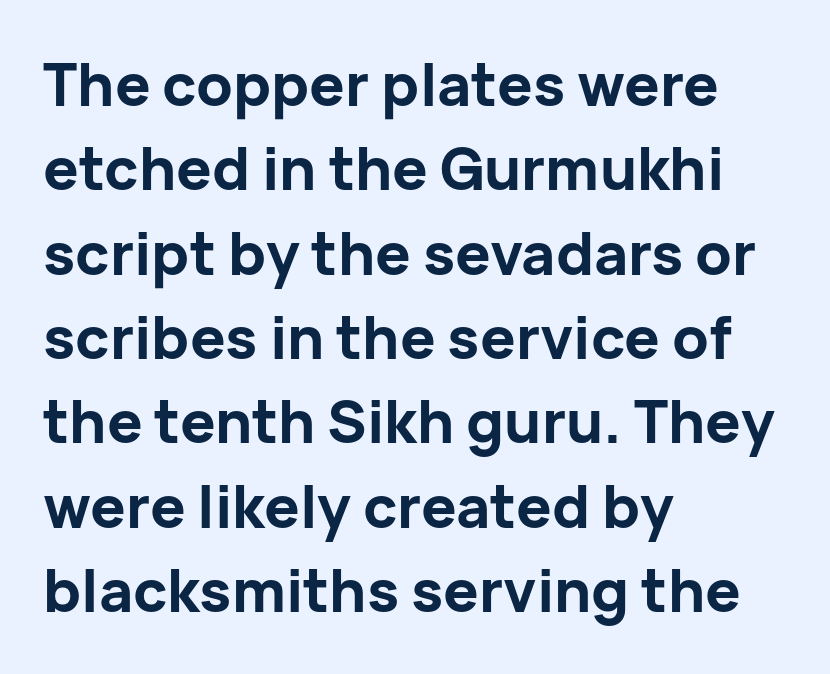
You could not count columns in this text — the font is proportionally spaced. The vertical gap from one line to the next is medium. These words are printed bold, with thick strokes throughout. Note: no serifs on the glyphs.
